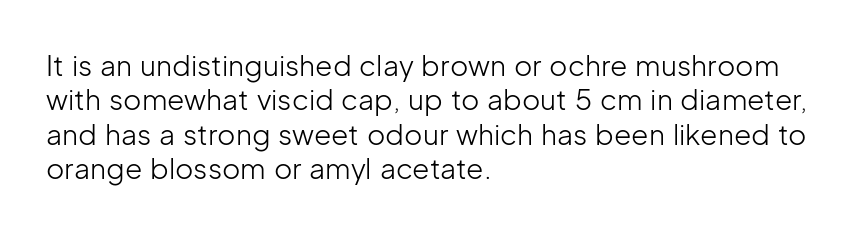
{"serif": "no", "italic": "no", "bold": "no", "weight": "light", "width": "normal", "stroke_contrast": "low", "x_height": "medium", "monospaced": "no", "underline": "no", "align": "left", "line_spacing_ratio": 1.23, "letter_spacing": "normal", "letter_spacing_em": 0.0, "glyph_px": 28}
